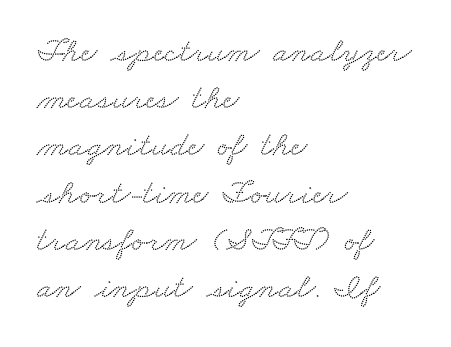
Q: Is the typeface a serif or a sans-serif typeface? A: Serif.
Q: Is the text underlined? A: No.
Q: How is the paragraph aligned? A: Left-aligned.
Q: Is the spacing between letters normal or unusually wide? A: Normal.
Q: Is the spacing between lines tight, normal or loose? A: Normal.
Q: Width (condensed, normal, or wide)? A: Wide.
Q: Stroke contrast? A: Medium.
Q: x-height? A: Small.
Q: Monospaced? A: No.
